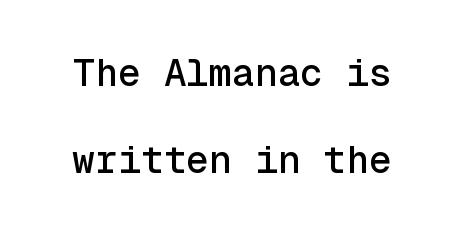
{"serif": "no", "italic": "no", "width": "normal", "x_height": "medium", "monospaced": "yes", "underline": "no", "line_spacing": "loose", "line_spacing_ratio": 2.28, "letter_spacing": "normal", "letter_spacing_em": 0.0, "glyph_px": 38}
